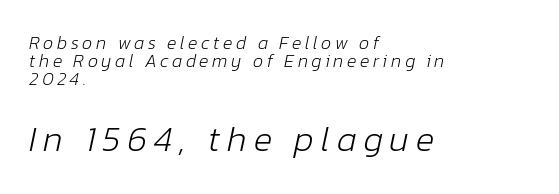
Q: Is the text bold? A: No.
Q: Is the text italic (slanted)? A: Yes, it leans right by about 12 degrees.
Q: Is the text underlined? A: No.
Q: How is the paragraph aligned? A: Left-aligned.
Q: Is the spacing between letters normal or unusually wide? A: Unusually wide.
Q: Is the spacing between lines tight, normal or loose? A: Tight.
Q: Which block of text is set in a larger size, the first (top) or the second (bottom)? A: The second (bottom) one.
Q: Width (condensed, normal, or wide)? A: Normal.
Q: Stroke contrast? A: Low.
Q: x-height? A: Medium.
Q: Monospaced? A: No.
